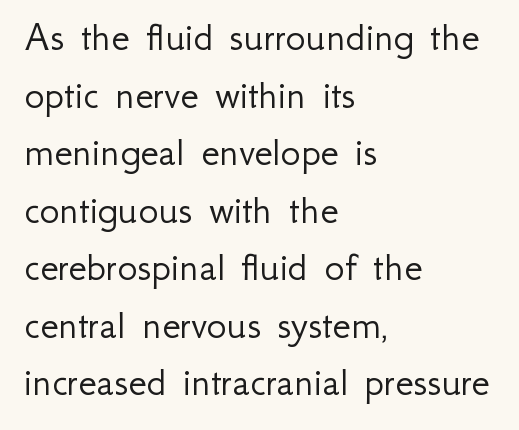
The paragraph shown leans on its left margin. This rendering features lettering with no underline. A roman cut, with each character standing at attention. You could call the tracking neutral — neither tight nor loose.
